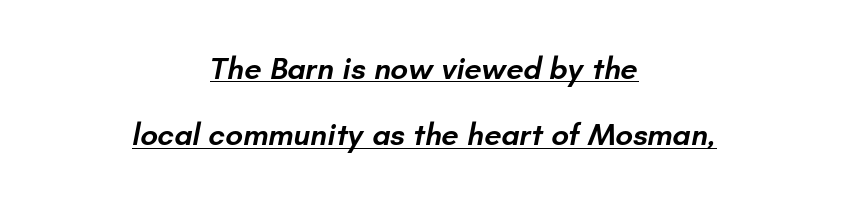
{"serif": "no", "bold": "semi", "weight": "semibold", "width": "normal", "stroke_contrast": "low", "x_height": "small", "monospaced": "no", "underline": "yes", "align": "center", "line_spacing": "loose", "line_spacing_ratio": 2.14, "letter_spacing": "normal", "letter_spacing_em": 0.0, "glyph_px": 31}
